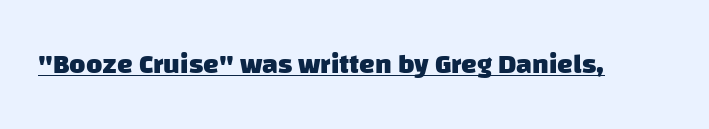
{"serif": "no", "bold": "yes", "weight": "heavy", "width": "normal", "stroke_contrast": "low", "x_height": "large", "monospaced": "no", "underline": "yes", "letter_spacing": "normal", "letter_spacing_em": 0.0, "glyph_px": 28}
